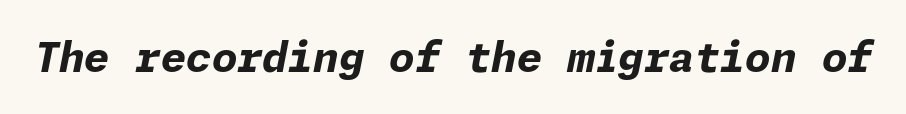
Notice how thick the strokes are: this is what a full bold looks like. The strip under each line holds only bare page. The whole block is typeset with a tilt. Characters follow at the spacing the type designer built in.
